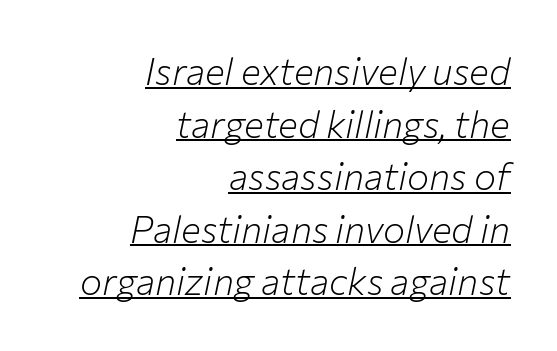
The image shows 37 px light type, italic (leaning right); set right-aligned, normal line spacing (1.42x), normal letter spacing, underlined; low stroke contrast and a medium x-height.
